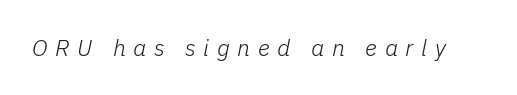
Q: Is the text bold? A: No.
Q: Is the text italic (slanted)? A: Yes, it leans right by about 11 degrees.
Q: Is the text underlined? A: No.
Q: Is the spacing between letters normal or unusually wide? A: Unusually wide.
